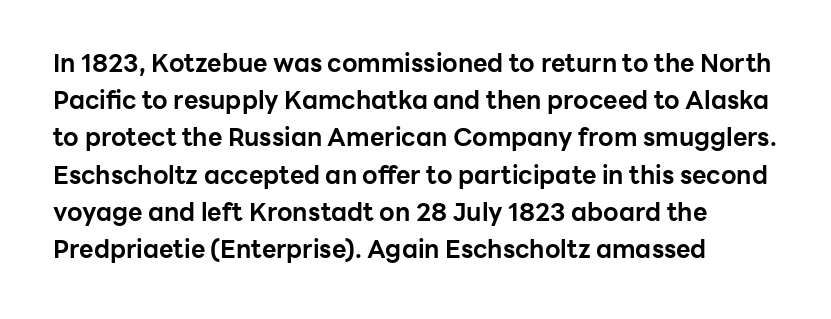
Q: Is the text bold? A: Yes.
Q: Is the text italic (slanted)? A: No, it is upright.
Q: Is the text underlined? A: No.
Q: Is the spacing between letters normal or unusually wide? A: Normal.
Q: Is the spacing between lines tight, normal or loose? A: Normal.
